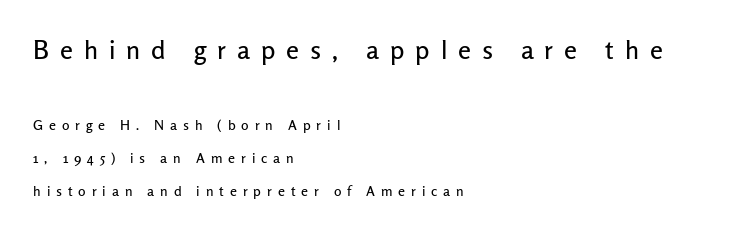
{"italic": "no", "underline": "no", "align": "left", "line_spacing": "loose", "line_spacing_ratio": 2.38, "letter_spacing": "wide", "letter_spacing_em": 0.42, "larger_block": "first", "size_ratio": 1.86, "glyph_px": 26}
